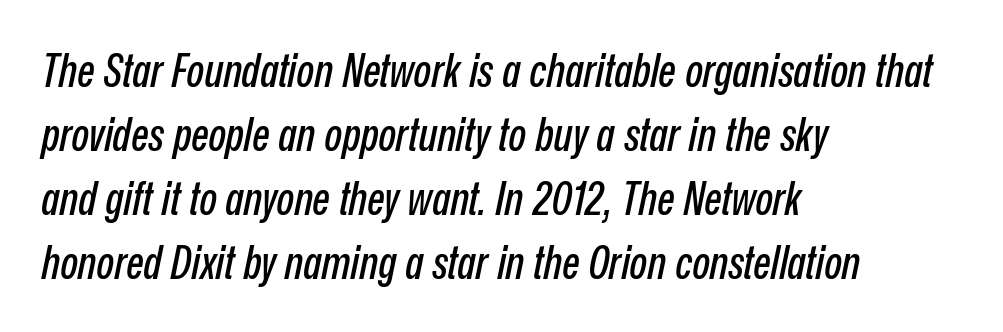
{"italic": "yes", "lean": "right", "slant_degrees": 12, "width": "condensed", "stroke_contrast": "low", "x_height": "medium", "monospaced": "no", "underline": "no", "align": "left", "line_spacing": "normal", "line_spacing_ratio": 1.39, "letter_spacing": "normal", "letter_spacing_em": 0.0, "glyph_px": 46}
